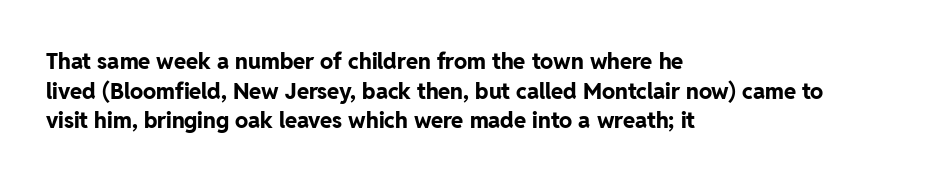
The image shows 22 px bold type, upright; set left-aligned, normal line spacing (1.35x), normal letter spacing, not underlined.
